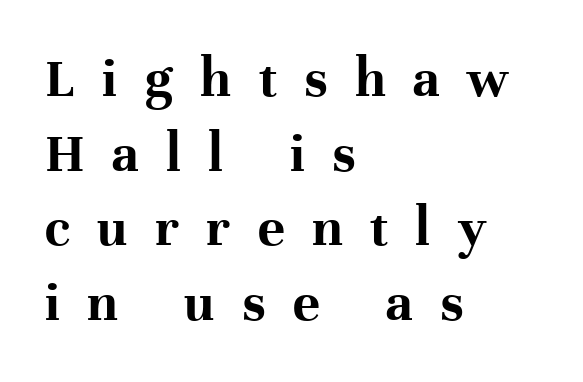
{"serif": "yes", "italic": "no", "bold": "yes", "weight": "bold", "width": "normal", "stroke_contrast": "high", "x_height": "medium", "monospaced": "no", "underline": "no", "align": "left", "line_spacing": "normal", "line_spacing_ratio": 1.31, "letter_spacing": "wide", "letter_spacing_em": 0.48, "glyph_px": 57}
